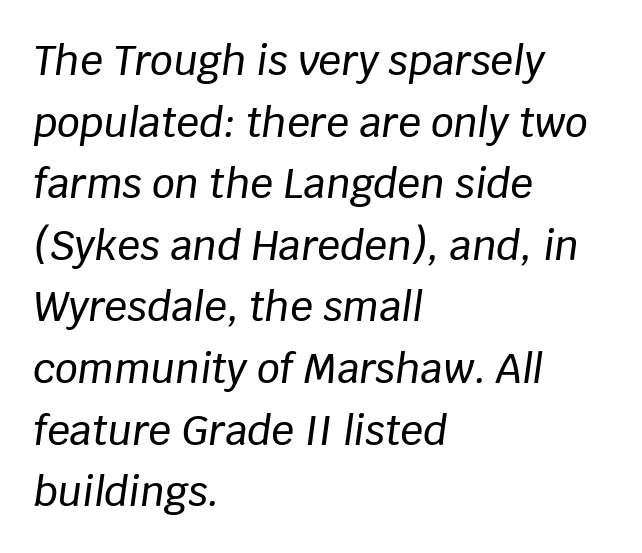
{"italic": "yes", "lean": "right", "slant_degrees": 8, "width": "normal", "stroke_contrast": "low", "x_height": "large", "monospaced": "no", "underline": "no", "align": "left", "line_spacing": "normal", "line_spacing_ratio": 1.54, "letter_spacing": "normal", "letter_spacing_em": 0.0, "glyph_px": 40}
